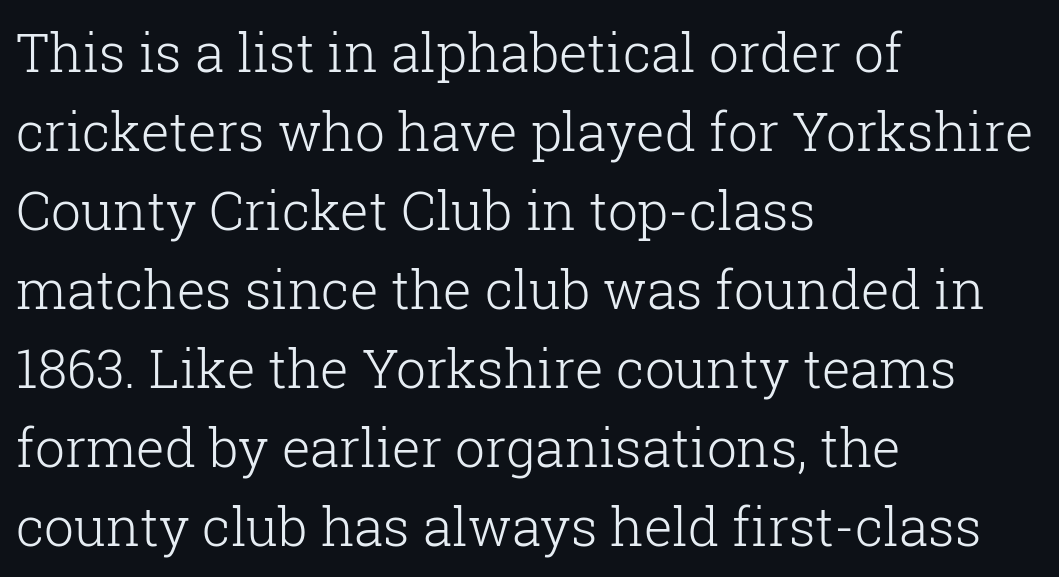
Q: Is the text bold? A: No.
Q: Is the text italic (slanted)? A: No, it is upright.
Q: Is the typeface a serif or a sans-serif typeface? A: Serif.
Q: Is the text underlined? A: No.
Q: How is the paragraph aligned? A: Left-aligned.
Q: Is the spacing between letters normal or unusually wide? A: Normal.
Q: Is the spacing between lines tight, normal or loose? A: Normal.
Q: Width (condensed, normal, or wide)? A: Normal.
Q: Stroke contrast? A: Low.
Q: x-height? A: Medium.
Q: Monospaced? A: No.
